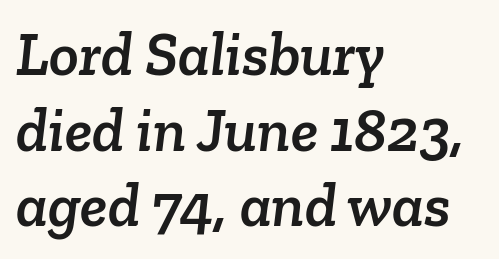
The image shows 62 px serif type; set left-aligned, line spacing 1.22x, normal letter spacing, not underlined; low stroke contrast and a medium x-height.
